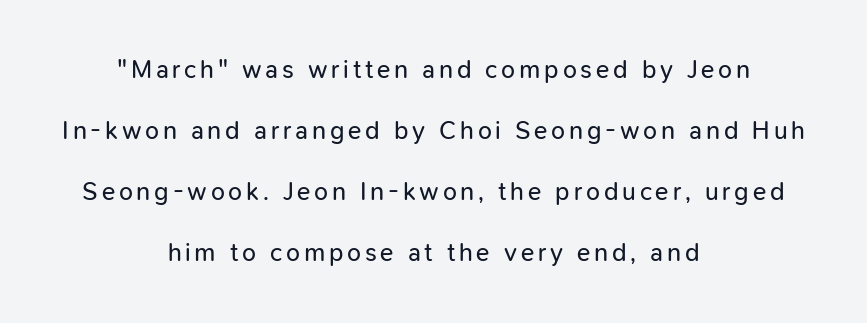
The image shows 25 px text type, upright; set centered, loose line spacing (2.44x), not underlined.
